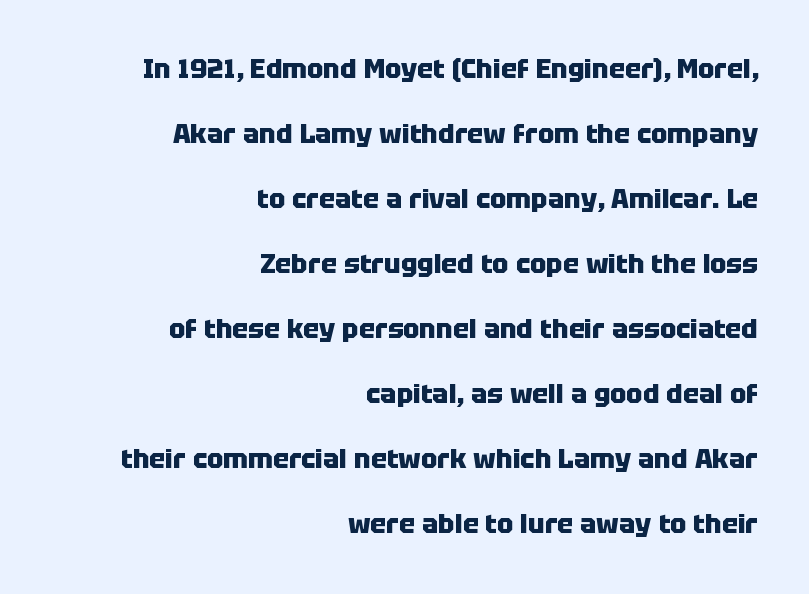
The horizontal fit of the characters is conventional and even. A typesetter would call this leading open, well beyond the default. Descenders hang freely into open space. You can tell it's not italic because the verticals are truly vertical.
